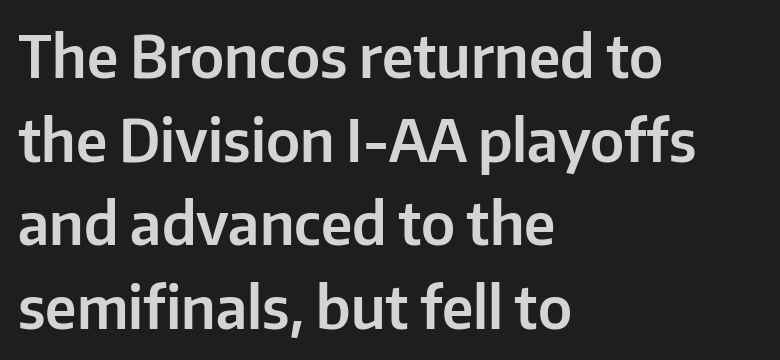
{"serif": "no", "italic": "no", "width": "normal", "stroke_contrast": "low", "x_height": "medium", "monospaced": "no", "underline": "no", "align": "left", "line_spacing": "normal", "line_spacing_ratio": 1.44, "letter_spacing": "normal", "letter_spacing_em": 0.0, "glyph_px": 58}
